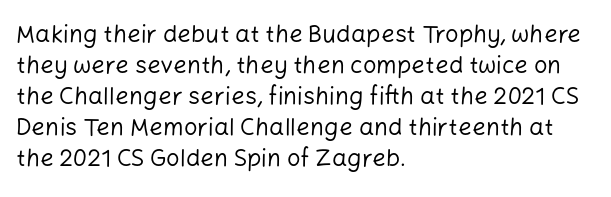
The image shows 24 px text type, upright; set left-aligned, normal line spacing (1.29x), normal letter spacing, not underlined.
